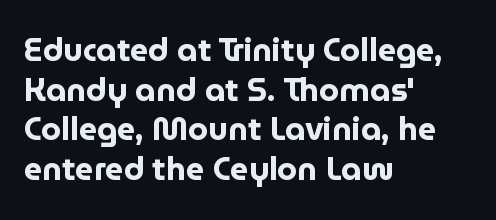
Q: Is the text bold? A: Yes.
Q: Is the text italic (slanted)? A: No, it is upright.
Q: Is the typeface a serif or a sans-serif typeface? A: Sans-serif.
Q: Is the text underlined? A: No.
Q: How is the paragraph aligned? A: Left-aligned.
Q: Is the spacing between letters normal or unusually wide? A: Normal.
Q: Width (condensed, normal, or wide)? A: Normal.
Q: Stroke contrast? A: Low.
Q: x-height? A: Medium.
Q: Monospaced? A: No.
